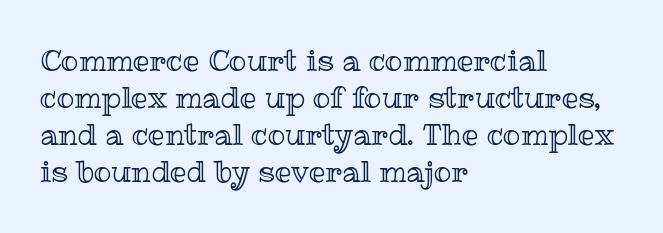
{"italic": "no", "width": "normal", "x_height": "medium", "monospaced": "no", "underline": "no", "align": "left", "line_spacing": "normal", "line_spacing_ratio": 1.28, "letter_spacing": "normal", "letter_spacing_em": 0.0, "glyph_px": 29}
